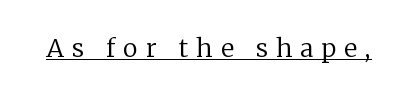
Honestly, the letter spacing is so wide it's the main thing you notice. The typesetter has applied underlining to the passage shown. Compared with a typical body face, this is equally light or lighter still. Vertical strokes here are truly vertical.
